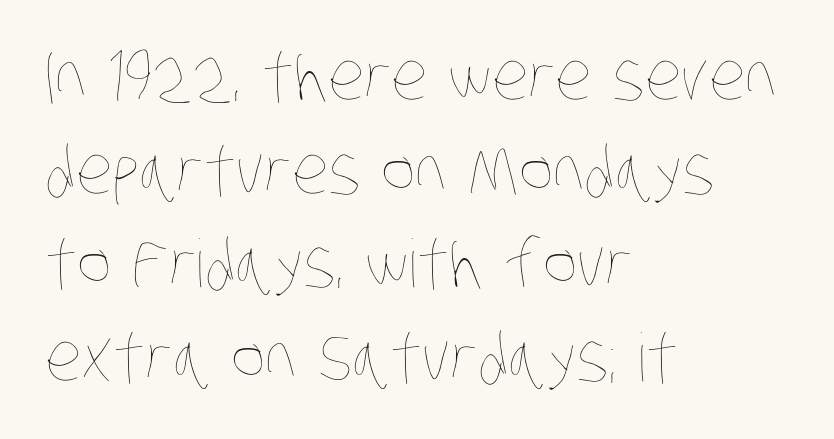
The image shows 66 px thin, condensed type; set left-aligned, normal line spacing (1.42x), normal letter spacing, not underlined; low stroke contrast and a large x-height.
